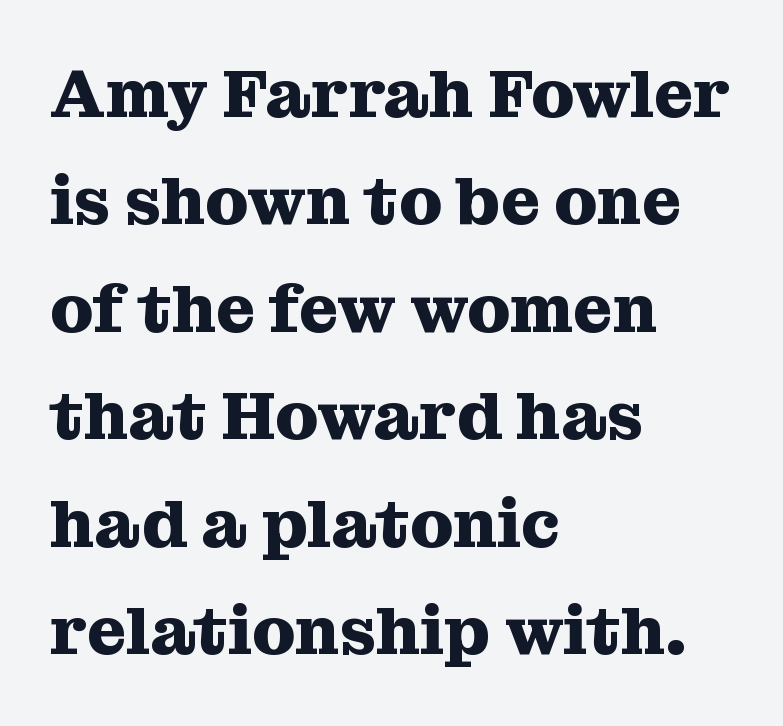
{"serif": "yes", "italic": "no", "bold": "yes", "weight": "heavy", "width": "normal", "stroke_contrast": "medium", "x_height": "medium", "monospaced": "no", "underline": "no", "align": "left", "line_spacing": "normal", "line_spacing_ratio": 1.58, "letter_spacing": "normal", "letter_spacing_em": 0.0, "glyph_px": 68}
